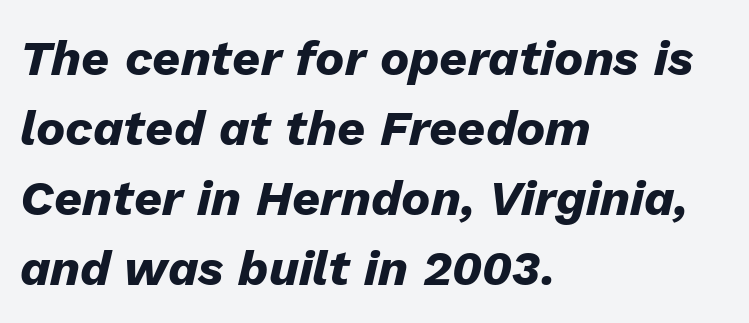
The rendering uses natural spacing where letterforms have individual widths. The specimen omits any rule beneath the text block's lines. Observe the ordinary spacing: letters are neighbours, not strangers. Strokes here are thick enough to call this a true bold. Interline gaps are of average width in this sample.
